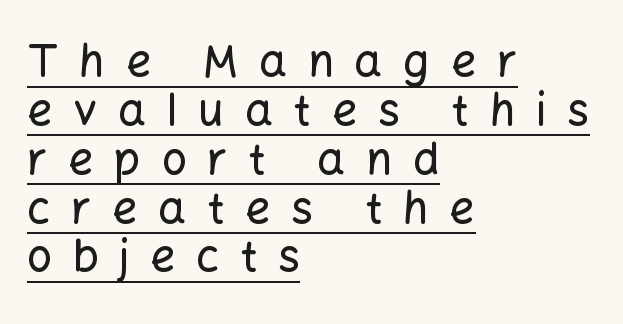
The image shows 44 px sans-serif type, upright; set left-aligned, tight line spacing (1.11x), unusually wide letter spacing (+0.47 em), underlined; low stroke contrast and a medium x-height.
